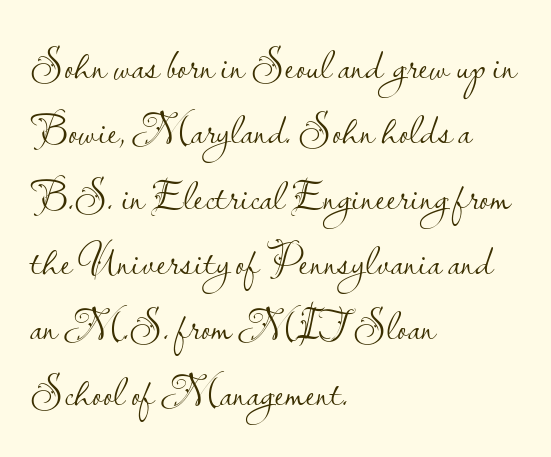
Q: Is the text bold? A: No.
Q: Is the text italic (slanted)? A: Yes.
Q: Is the typeface a serif or a sans-serif typeface? A: Sans-serif.
Q: Is the text underlined? A: No.
Q: How is the paragraph aligned? A: Left-aligned.
Q: Is the spacing between letters normal or unusually wide? A: Normal.
Q: Is the spacing between lines tight, normal or loose? A: Normal.
Q: Width (condensed, normal, or wide)? A: Normal.
Q: Stroke contrast? A: Low.
Q: x-height? A: Small.
Q: Monospaced? A: No.
